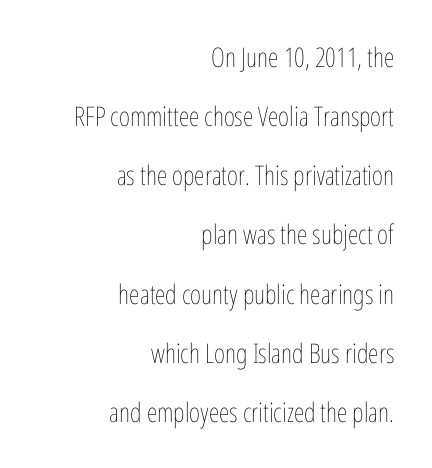
The image shows 27 px text type, upright; set right-aligned, loose line spacing (2.19x), normal letter spacing, not underlined.
